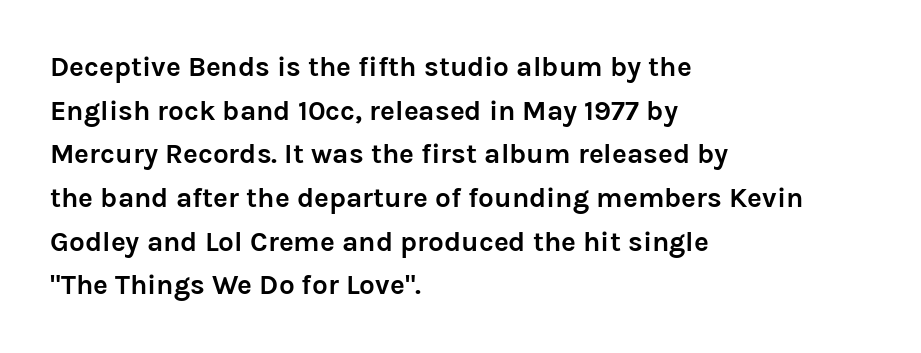
Q: Is the text bold? A: Yes.
Q: Is the text italic (slanted)? A: No, it is upright.
Q: Is the typeface a serif or a sans-serif typeface? A: Sans-serif.
Q: Is the text underlined? A: No.
Q: How is the paragraph aligned? A: Left-aligned.
Q: Is the spacing between letters normal or unusually wide? A: Normal.
Q: Is the spacing between lines tight, normal or loose? A: Normal.
Q: Width (condensed, normal, or wide)? A: Normal.
Q: Stroke contrast? A: Low.
Q: x-height? A: Medium.
Q: Monospaced? A: No.
